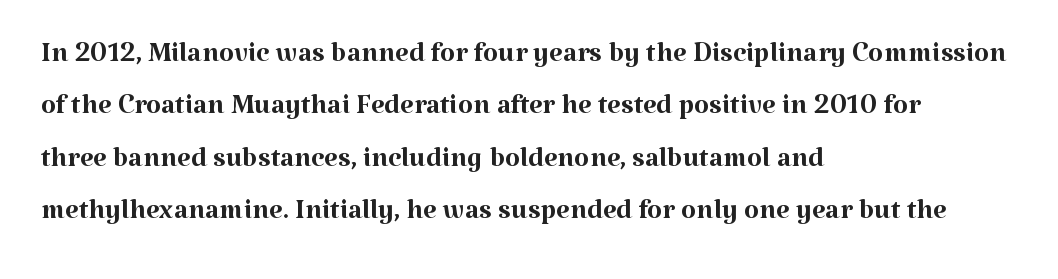
The image shows 39 px regular-weight serif type, upright; set left-aligned, normal line spacing (1.34x), normal letter spacing, not underlined; medium stroke contrast and a medium x-height.
